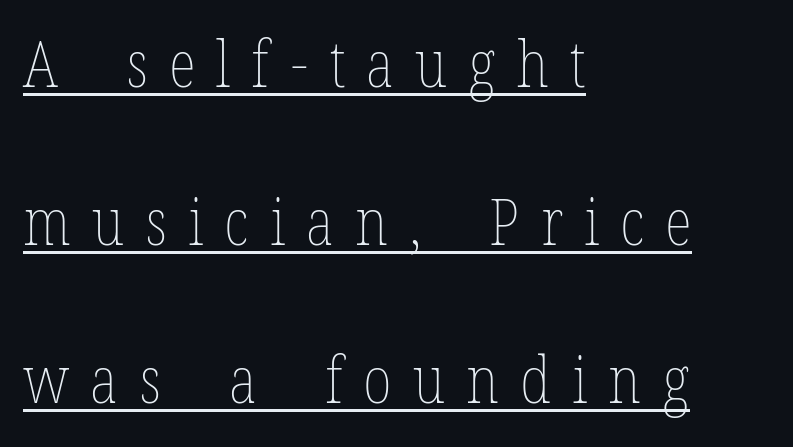
A typesetter would mark this as roman, not italic. Substantial extra tracking has been applied to these lines. These lines are rendered in a variable-pitch font. The leading is generous, giving the passage an open texture.
